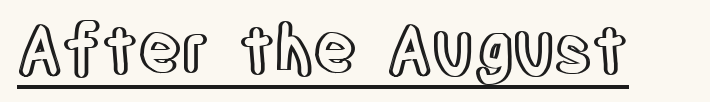
The image shows 67 px condensed type, upright; set normal letter spacing, underlined; a large x-height.
